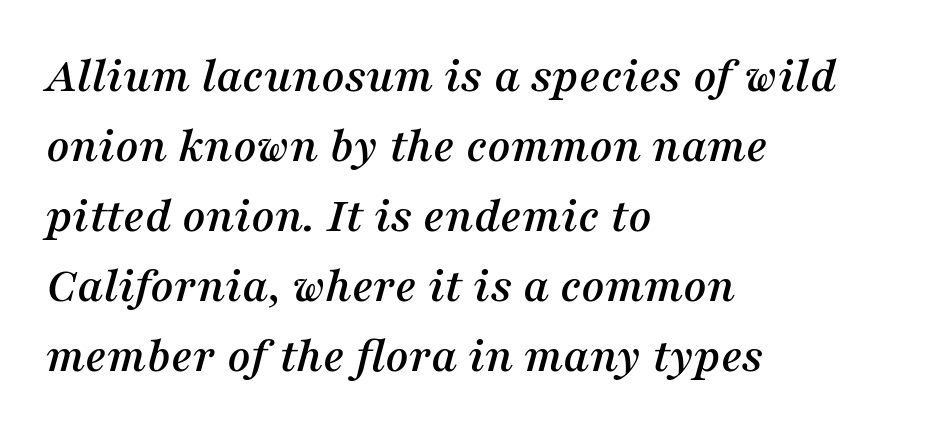
The image shows 50 px serif type, italic (leaning right); set left-aligned, normal line spacing (1.4x), normal letter spacing, not underlined; medium stroke contrast and a medium x-height.
